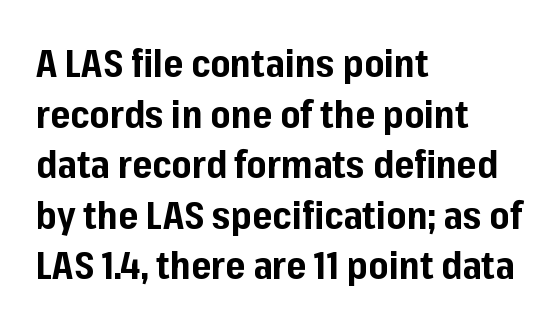
Q: Is the text bold? A: Yes.
Q: Is the text italic (slanted)? A: No, it is upright.
Q: Is the typeface a serif or a sans-serif typeface? A: Sans-serif.
Q: Is the text underlined? A: No.
Q: How is the paragraph aligned? A: Left-aligned.
Q: Is the spacing between letters normal or unusually wide? A: Normal.
Q: Is the spacing between lines tight, normal or loose? A: Normal.
Q: Width (condensed, normal, or wide)? A: Normal.
Q: Stroke contrast? A: Low.
Q: x-height? A: Medium.
Q: Monospaced? A: No.
